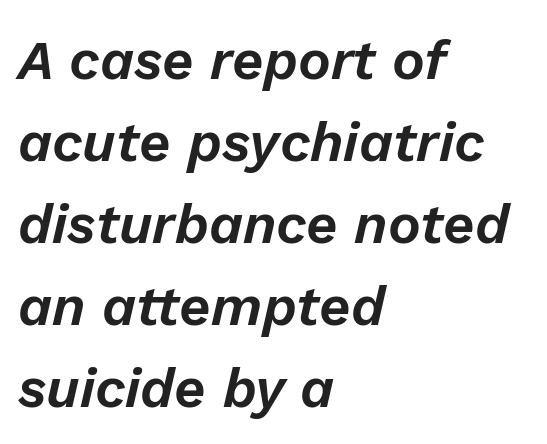
{"italic": "yes", "lean": "right", "slant_degrees": 13, "width": "normal", "stroke_contrast": "low", "x_height": "medium", "monospaced": "no", "underline": "no", "align": "left", "line_spacing": "normal", "line_spacing_ratio": 1.49, "letter_spacing": "normal", "letter_spacing_em": 0.0, "glyph_px": 55}
